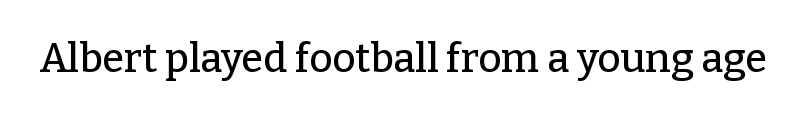
{"serif": "yes", "italic": "no", "width": "normal", "stroke_contrast": "low", "x_height": "medium", "monospaced": "no", "underline": "no", "letter_spacing": "normal", "letter_spacing_em": 0.0, "glyph_px": 40}
